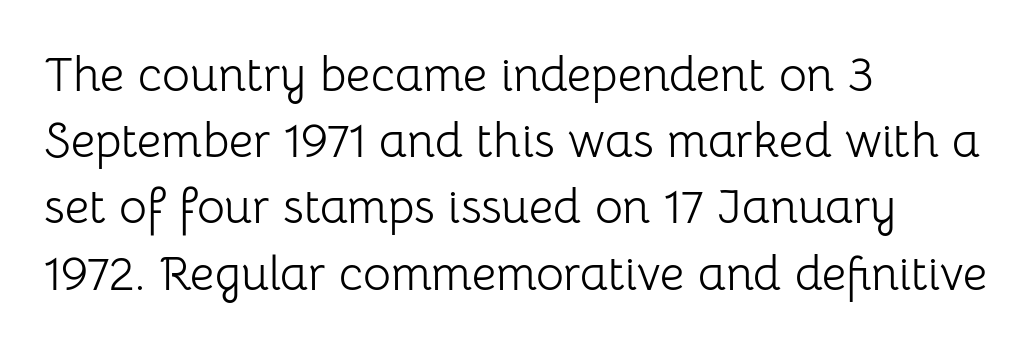
Q: Is the text bold? A: No.
Q: Is the text italic (slanted)? A: No, it is upright.
Q: Is the typeface a serif or a sans-serif typeface? A: Sans-serif.
Q: Is the text underlined? A: No.
Q: How is the paragraph aligned? A: Left-aligned.
Q: Is the spacing between letters normal or unusually wide? A: Normal.
Q: Is the spacing between lines tight, normal or loose? A: Normal.
Q: Width (condensed, normal, or wide)? A: Normal.
Q: Stroke contrast? A: Low.
Q: x-height? A: Medium.
Q: Monospaced? A: No.
